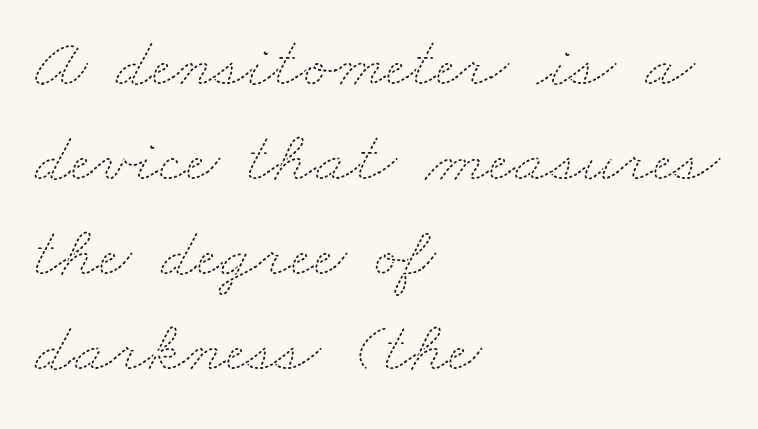
The image shows 73 px thin, wide type; set left-aligned, normal line spacing (1.3x), normal letter spacing, not underlined; medium stroke contrast and a small x-height.
